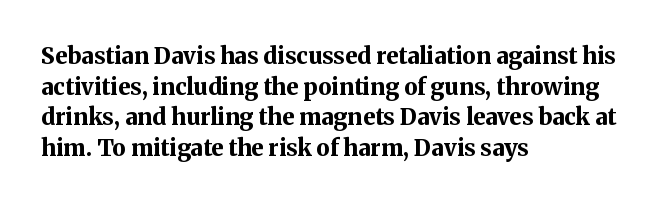
The image shows 23 px bold type, upright; set left-aligned, normal line spacing (1.33x), normal letter spacing, not underlined.
